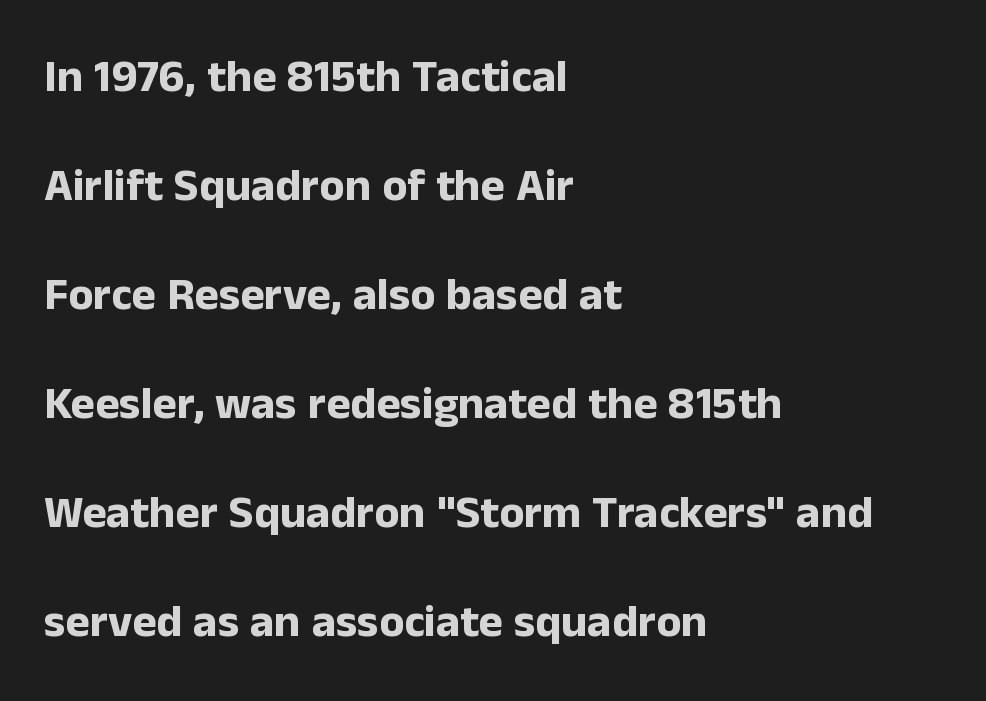
The specimen reads as upright at a glance. Clear beneath every line of the passage. The characters look thick and weighty, a clear bold. Airy leading.
